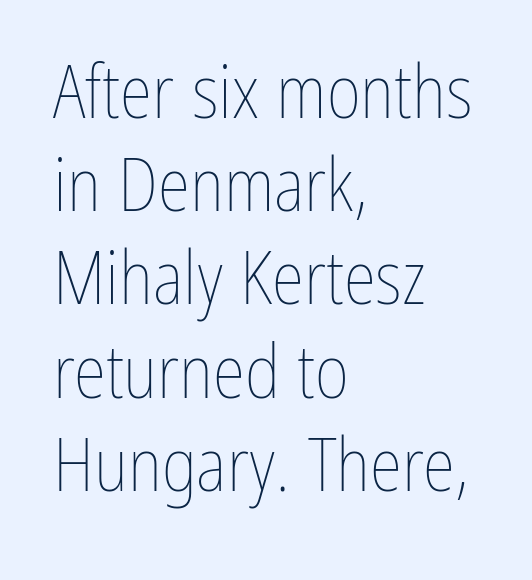
Q: Is the text bold? A: No.
Q: Is the text italic (slanted)? A: No, it is upright.
Q: Is the text underlined? A: No.
Q: How is the paragraph aligned? A: Left-aligned.
Q: Is the spacing between letters normal or unusually wide? A: Normal.
Q: Is the spacing between lines tight, normal or loose? A: Normal.
Q: Width (condensed, normal, or wide)? A: Condensed.
Q: Stroke contrast? A: Low.
Q: x-height? A: Medium.
Q: Monospaced? A: No.
